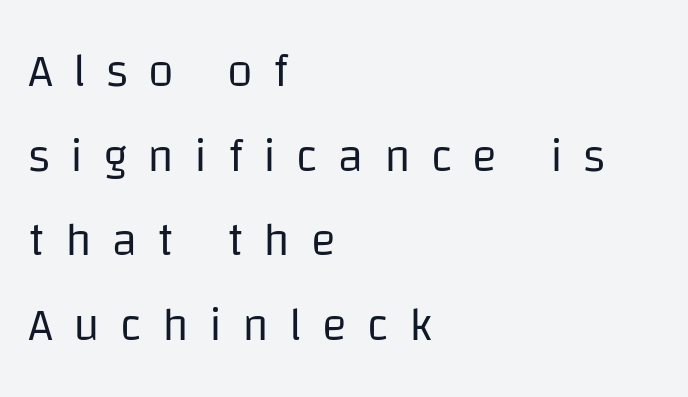
Any mark beneath the type? The region is blank. The type is letterspaced generously, with wide tracking. The lettering holds an erect, upright posture throughout. Serifs: no, the terminals of the letterforms are clean.
